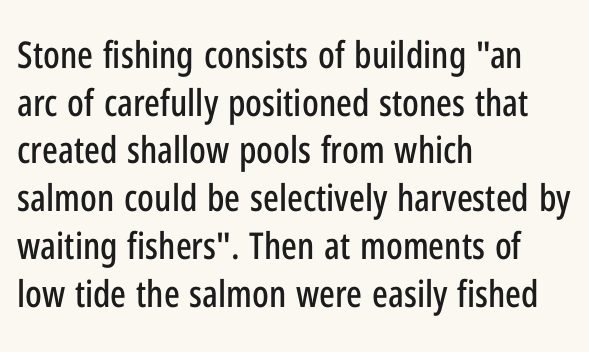
Default kerning and tracking; the words read as compact shapes. This is sans-serif lettering, the kind often seen on screens and signage. Do the characters align in a grid? No, the font is proportional. A bare baseline throughout the passage. This sample keeps an unexceptional amount of space between lines. Is there any slant? The stems are plumb.
